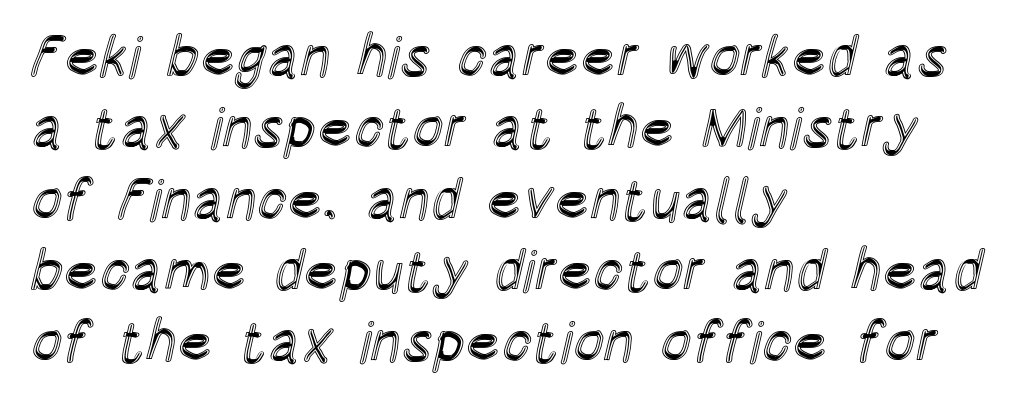
{"width": "condensed", "x_height": "large", "monospaced": "no", "underline": "no", "align": "left", "line_spacing_ratio": 1.23, "letter_spacing": "normal", "letter_spacing_em": 0.0, "glyph_px": 58}
